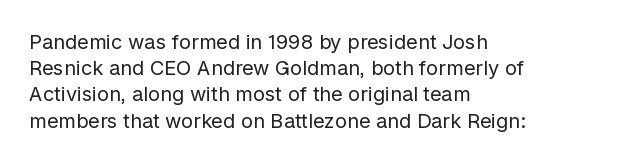
The image shows 20 px text type, upright; set left-aligned, normal line spacing (1.31x), normal letter spacing, not underlined.
